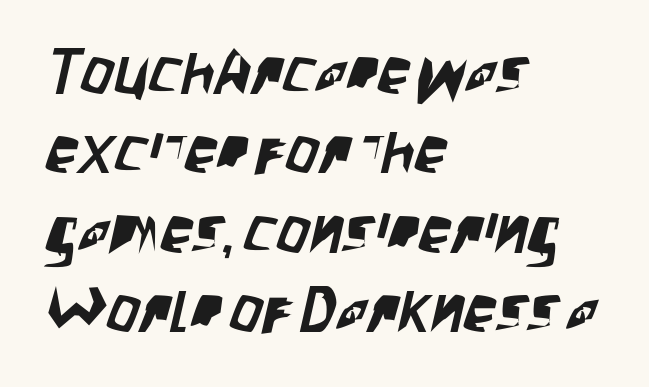
The image shows 65 px condensed sans-serif type; set left-aligned, line spacing 1.22x, normal letter spacing, not underlined; low stroke contrast and a large x-height.
